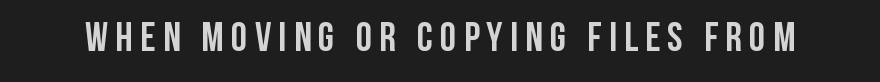
The image shows 41 px semibold, condensed sans-serif type, upright; set not underlined; low stroke contrast and a large x-height.
